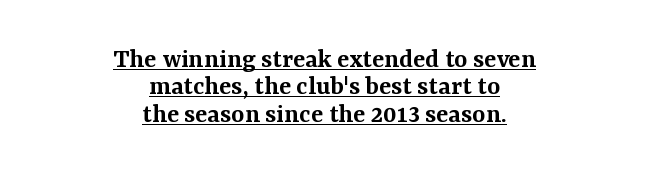
Q: Is the text bold? A: Semi-bold.
Q: Is the text italic (slanted)? A: No, it is upright.
Q: Is the typeface a serif or a sans-serif typeface? A: Serif.
Q: Is the text underlined? A: Yes.
Q: How is the paragraph aligned? A: Centered.
Q: Is the spacing between letters normal or unusually wide? A: Normal.
Q: Is the spacing between lines tight, normal or loose? A: Tight.
Q: Width (condensed, normal, or wide)? A: Normal.
Q: Stroke contrast? A: Medium.
Q: x-height? A: Medium.
Q: Monospaced? A: No.
